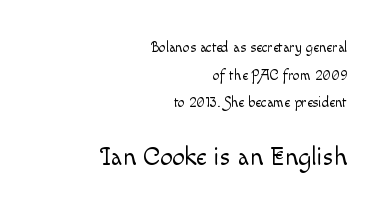
The image shows 25 px text type, upright; set right-aligned, loose line spacing (1.98x), normal letter spacing, not underlined; the second (bottom) block is 1.79x larger.
